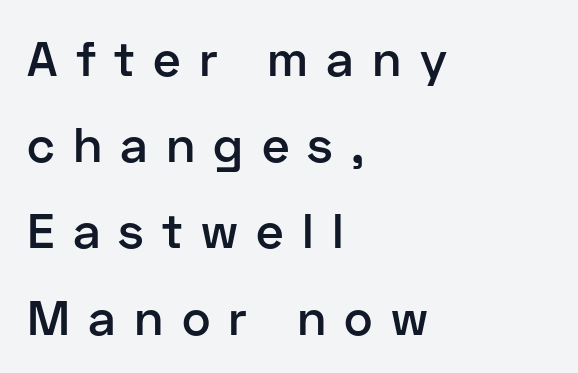
Do the characters align in a grid? No, the font is proportional. Visually the block forms a straight wall on the left and a jagged coastline on the right. Posture: upright roman. Stroke thickness is moderately raised; the sample reads as semibold. Any mark beneath the type? The region is blank. The tracking jumps out immediately: characters are airy and widely separated.
